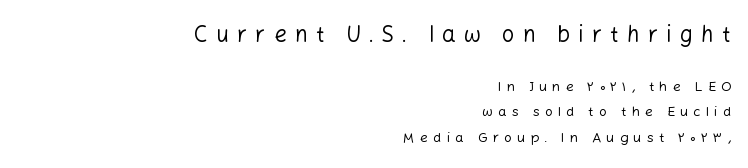
The image shows 22 px text type, upright; set right-aligned, line spacing 1.82x, unusually wide letter spacing (+0.37 em), not underlined; the first (top) block is 1.57x larger.
